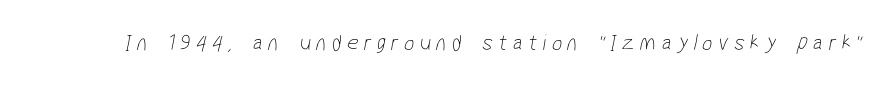
Tracking here is generous; glyphs stand well apart from one another. Caption: face not bold, strokes unweighted. The baseline area is clear.
